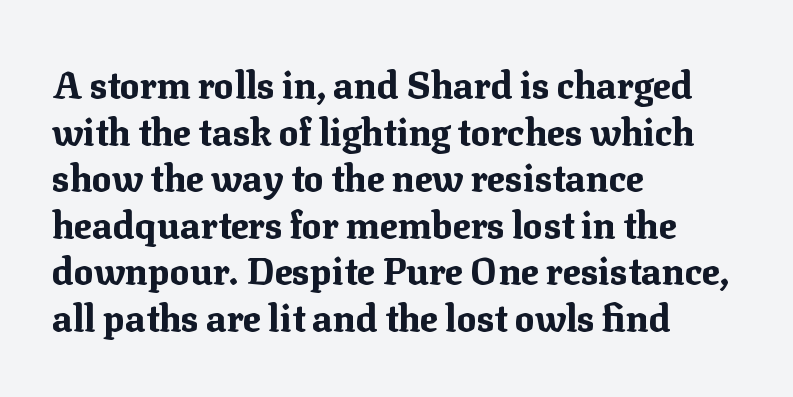
Q: Is the text bold? A: Yes.
Q: Is the text italic (slanted)? A: No, it is upright.
Q: Is the typeface a serif or a sans-serif typeface? A: Serif.
Q: Is the text underlined? A: No.
Q: How is the paragraph aligned? A: Left-aligned.
Q: Is the spacing between letters normal or unusually wide? A: Normal.
Q: Is the spacing between lines tight, normal or loose? A: Normal.
Q: Width (condensed, normal, or wide)? A: Normal.
Q: Stroke contrast? A: Medium.
Q: x-height? A: Medium.
Q: Monospaced? A: No.
